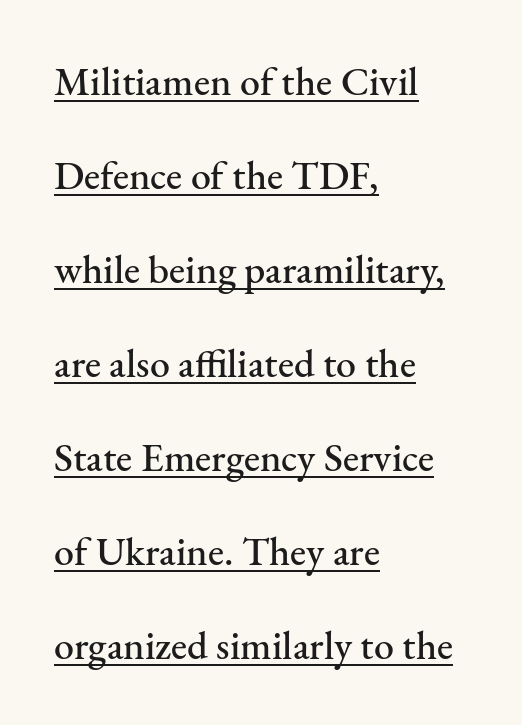
Q: Is the text italic (slanted)? A: No, it is upright.
Q: Is the typeface a serif or a sans-serif typeface? A: Serif.
Q: Is the text underlined? A: Yes.
Q: How is the paragraph aligned? A: Left-aligned.
Q: Is the spacing between letters normal or unusually wide? A: Normal.
Q: Is the spacing between lines tight, normal or loose? A: Loose.
Q: Width (condensed, normal, or wide)? A: Normal.
Q: Stroke contrast? A: Medium.
Q: x-height? A: Small.
Q: Monospaced? A: No.
